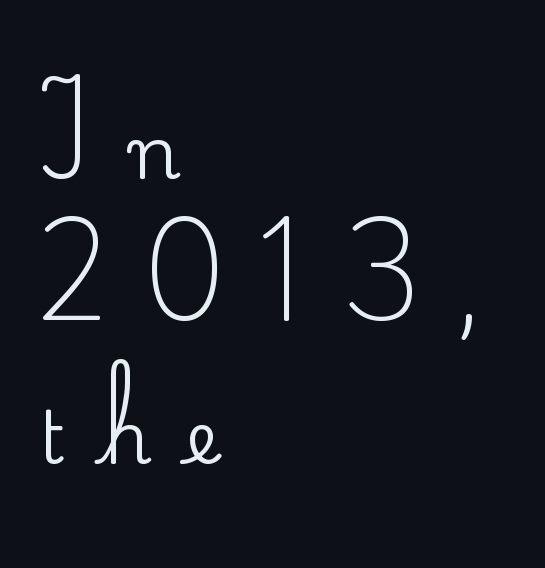
The glyphs in this specimen are seriffed. Short note: letters widely spaced. Is there much room between lines? Yes — plenty of vertical air separates them. The passage is arranged the way most books set body copy — flush left. Vertical strokes here are truly vertical.
